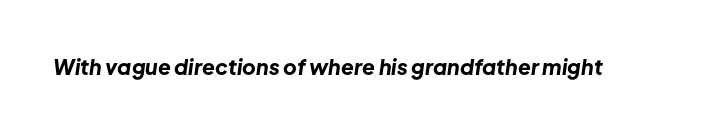
Q: Is the text bold? A: Yes.
Q: Is the text italic (slanted)? A: Yes, it leans right by about 8 degrees.
Q: Is the text underlined? A: No.
Q: Is the spacing between letters normal or unusually wide? A: Normal.
